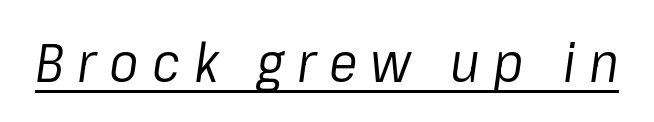
The image shows 54 px regular-weight type, italic (leaning right); set unusually wide letter spacing (+0.25 em), underlined; low stroke contrast and a medium x-height.
